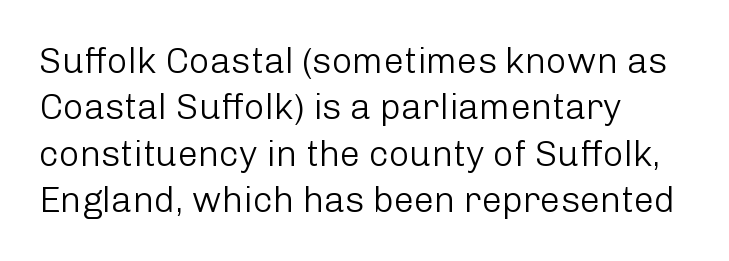
Honestly, the letter spacing is just normal — you wouldn't notice it. The characters are drawn with everyday or finer stroke widths. The line-height multiplier appears to be the usual default. Plain, unruled lines of type. Varying glyph widths throughout — classic text-font behaviour.
